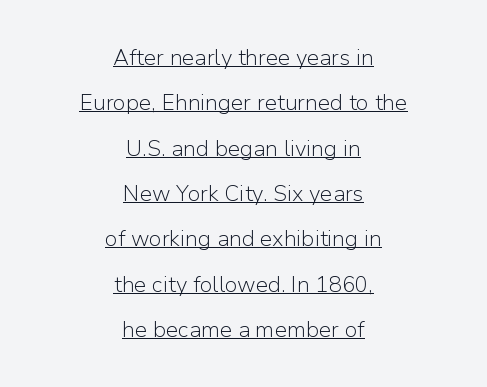
The letters sit at their default tracking, neither squeezed nor spread. The whitespace from short lines is split evenly between both sides. Does a line run under the words? Yes, clearly. How would I describe the line gaps? Wide and relaxed.
